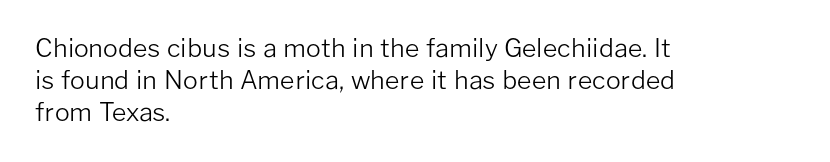
The image shows 25 px text type, upright; set left-aligned, normal line spacing (1.29x), normal letter spacing, not underlined.
